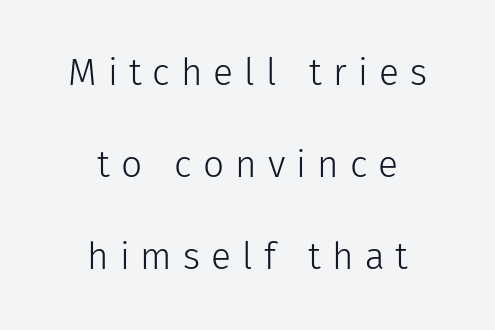
{"serif": "no", "italic": "no", "bold": "no", "weight": "light", "width": "normal", "stroke_contrast": "low", "x_height": "medium", "monospaced": "no", "underline": "no", "align": "center", "line_spacing": "loose", "line_spacing_ratio": 2.49, "letter_spacing": "wide", "letter_spacing_em": 0.3, "glyph_px": 37}
